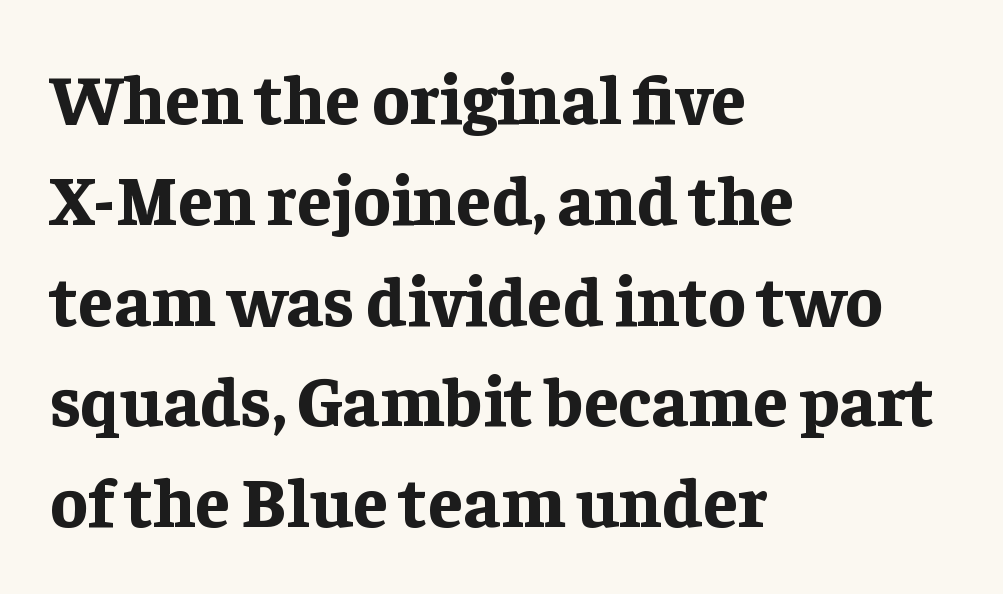
The rendering uses natural spacing where letterforms have individual widths. The typeface chosen for these lines features serifs. This block has exactly the height ordinary leading produces. Notice how the passage keeps a crisp vertical edge on the left only. The area under the type is left untouched.
